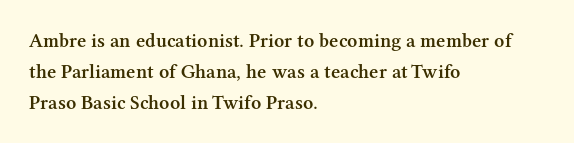
The image shows 20 px text type, upright; set left-aligned, normal line spacing (1.54x), normal letter spacing, not underlined.
